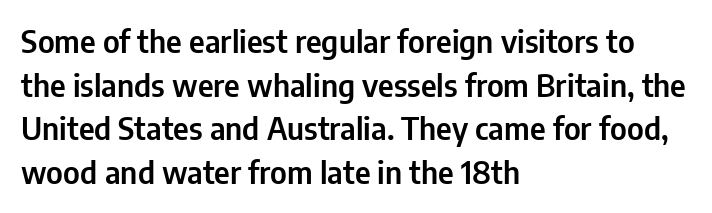
Q: Is the text italic (slanted)? A: No, it is upright.
Q: Is the typeface a serif or a sans-serif typeface? A: Sans-serif.
Q: Is the text underlined? A: No.
Q: How is the paragraph aligned? A: Left-aligned.
Q: Is the spacing between letters normal or unusually wide? A: Normal.
Q: Is the spacing between lines tight, normal or loose? A: Normal.
Q: Width (condensed, normal, or wide)? A: Condensed.
Q: Stroke contrast? A: Low.
Q: x-height? A: Medium.
Q: Monospaced? A: No.
